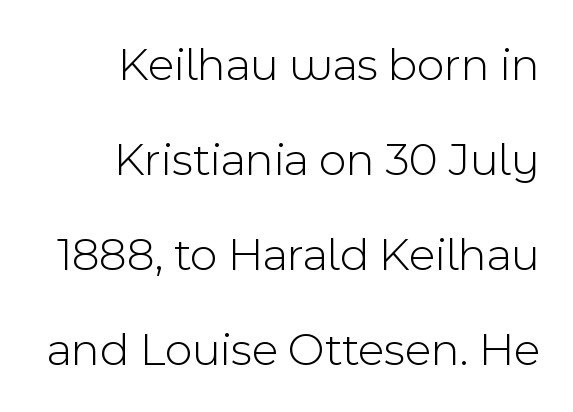
{"serif": "no", "italic": "no", "bold": "no", "weight": "light", "width": "normal", "x_height": "medium", "monospaced": "no", "underline": "no", "align": "right", "line_spacing": "loose", "line_spacing_ratio": 1.98, "letter_spacing": "normal", "letter_spacing_em": 0.0, "glyph_px": 48}
